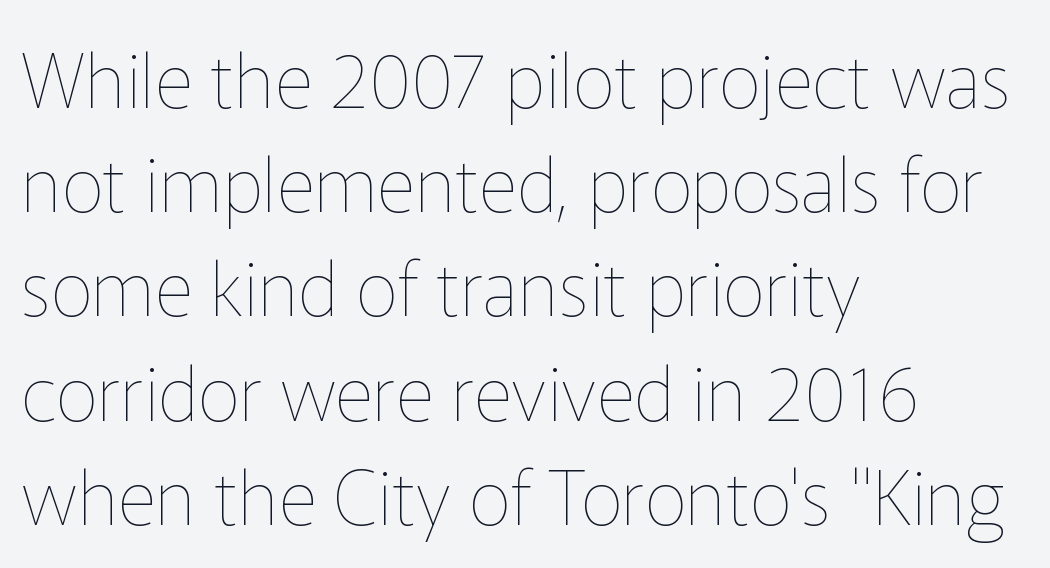
Q: Is the text bold? A: No.
Q: Is the text italic (slanted)? A: No, it is upright.
Q: Is the text underlined? A: No.
Q: How is the paragraph aligned? A: Left-aligned.
Q: Is the spacing between letters normal or unusually wide? A: Normal.
Q: Is the spacing between lines tight, normal or loose? A: Normal.
Q: Width (condensed, normal, or wide)? A: Normal.
Q: Stroke contrast? A: Low.
Q: x-height? A: Medium.
Q: Monospaced? A: No.
